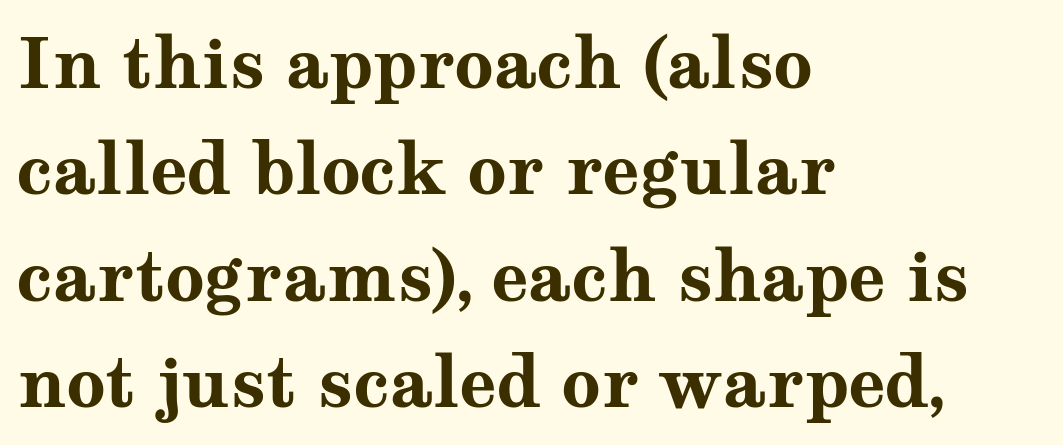
{"serif": "yes", "italic": "no", "bold": "yes", "weight": "bold", "width": "wide", "stroke_contrast": "medium", "x_height": "medium", "monospaced": "no", "underline": "no", "align": "left", "line_spacing": "normal", "line_spacing_ratio": 1.54, "letter_spacing": "normal", "letter_spacing_em": 0.0, "glyph_px": 69}
